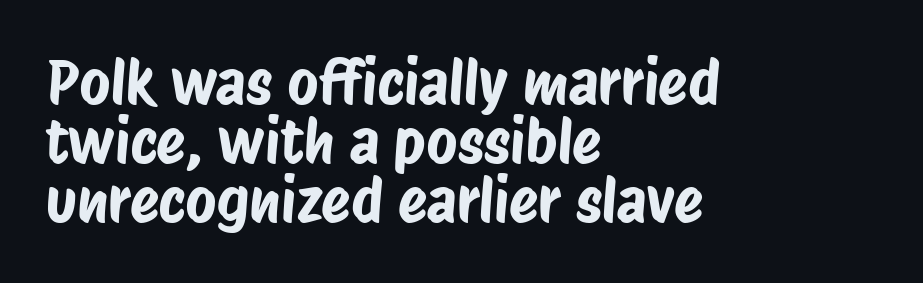
This sample has the flowing, uneven cadence of proportional lettering. Does the leading feel generous? Not at all — it's pinched. These lines are composed in type without serifs. The rendering anchors every line to the left-hand side. Spacing between characters is what you'd get straight out of the box.
